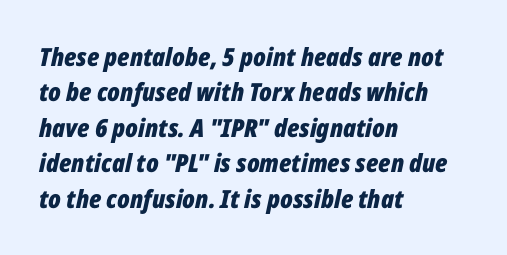
Words float on clear page, feet unadorned. The glyphs have the mass of a bold cut. Nothing unusual about the tracking: characters are spaced as the font intends. The rendering uses a moderate line-height, typical for paragraphs.
